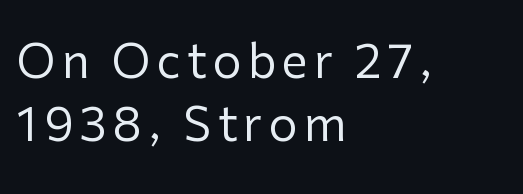
The image shows 46 px regular-weight sans-serif type, upright; set left-aligned, normal line spacing (1.36x), not underlined; low stroke contrast and a medium x-height.
